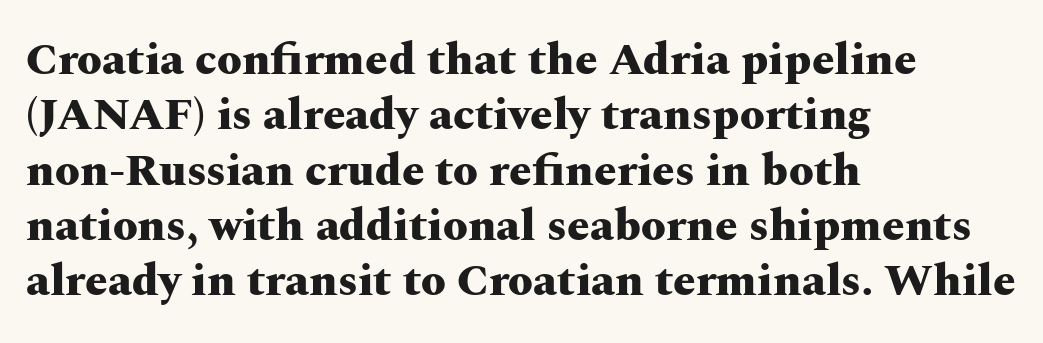
{"serif": "yes", "italic": "no", "bold": "yes", "weight": "heavy", "width": "wide", "stroke_contrast": "medium", "x_height": "medium", "monospaced": "no", "underline": "no", "align": "left", "line_spacing_ratio": 1.23, "letter_spacing": "normal", "letter_spacing_em": 0.0, "glyph_px": 45}
